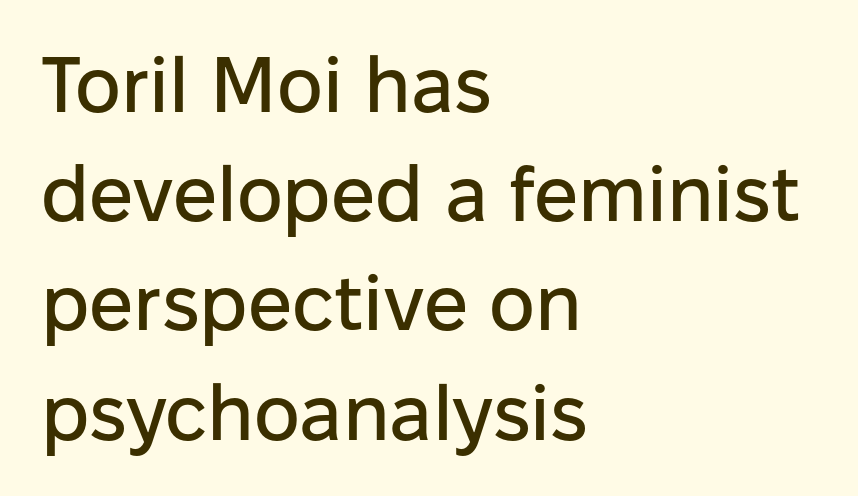
{"serif": "no", "italic": "no", "width": "normal", "stroke_contrast": "low", "x_height": "medium", "monospaced": "no", "underline": "no", "align": "left", "line_spacing": "normal", "line_spacing_ratio": 1.4, "letter_spacing": "normal", "letter_spacing_em": 0.0, "glyph_px": 78}
